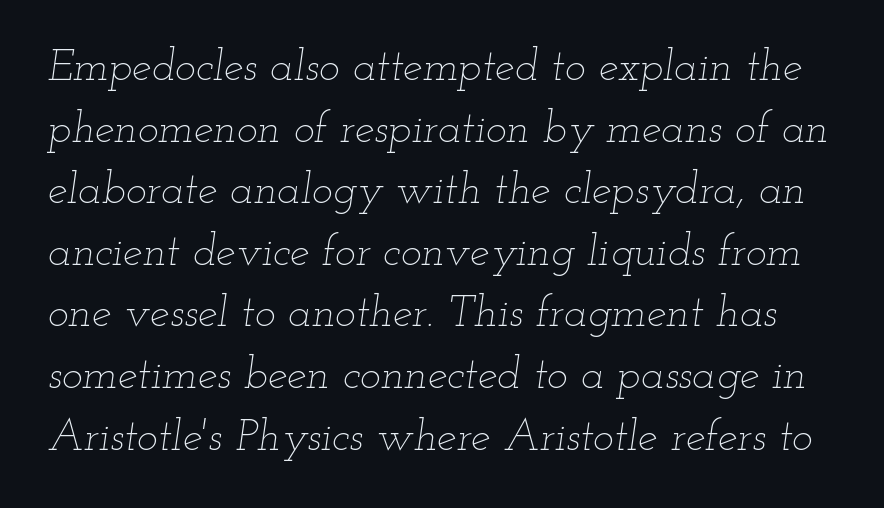
What's the leading like? Ordinary, nothing unusual. Nothing unusual about the tracking: characters are spaced as the font intends. Think of a printed novel: that variable character pitch is what you see here. The rendering applies a slant to the glyphs.
